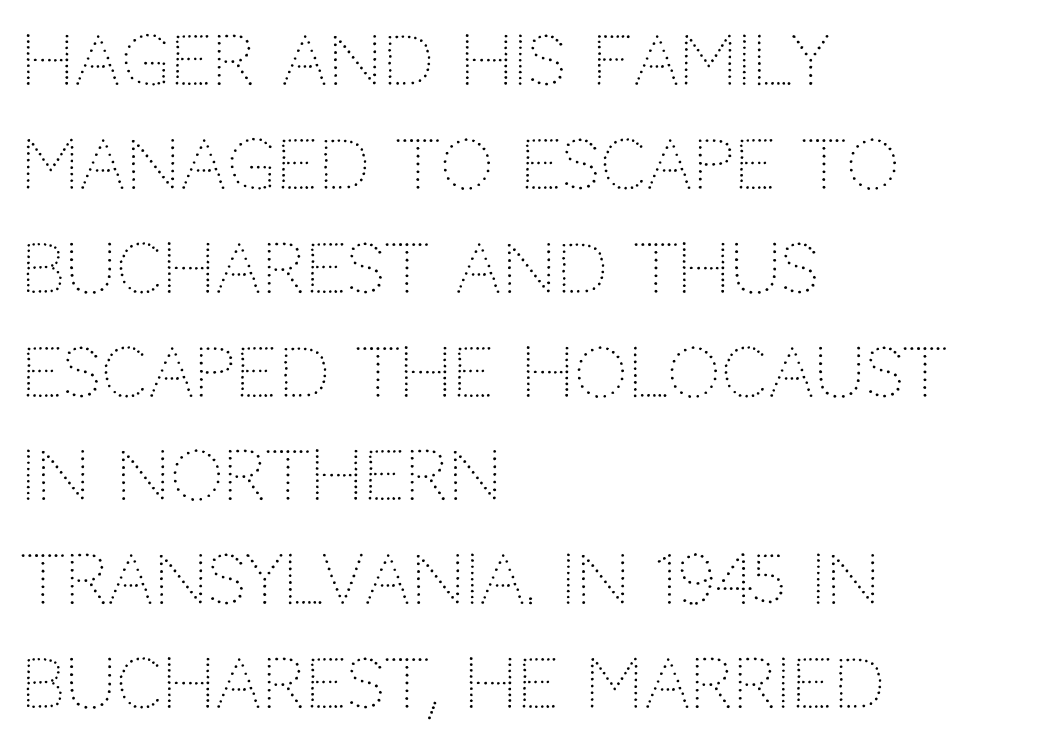
Q: Is the text bold? A: No.
Q: Is the text italic (slanted)? A: No, it is upright.
Q: Is the typeface a serif or a sans-serif typeface? A: Sans-serif.
Q: Is the text underlined? A: No.
Q: How is the paragraph aligned? A: Left-aligned.
Q: Is the spacing between letters normal or unusually wide? A: Normal.
Q: Is the spacing between lines tight, normal or loose? A: Normal.
Q: Width (condensed, normal, or wide)? A: Normal.
Q: Stroke contrast? A: Low.
Q: x-height? A: Large.
Q: Monospaced? A: No.
